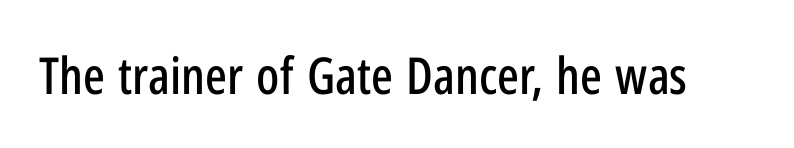
{"serif": "no", "italic": "no", "width": "condensed", "stroke_contrast": "low", "x_height": "medium", "monospaced": "no", "underline": "no", "letter_spacing": "normal", "letter_spacing_em": 0.0, "glyph_px": 51}
